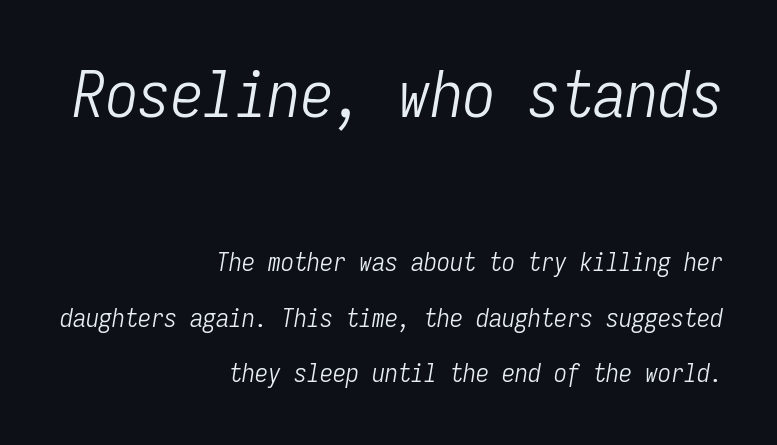
Which margin do the lines hug? The right one — the left edge is uneven. The earlier block is typeset at a bigger size than the later block. Note the uniform advance width — an 'i' takes as much space as an 'm'. Interline gaps are noticeably wide in this sample.
